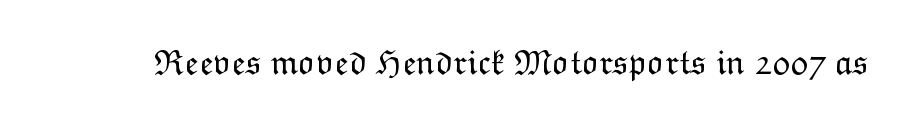
{"italic": "no", "bold": "no", "weight": "light", "width": "normal", "stroke_contrast": "low", "x_height": "medium", "monospaced": "no", "underline": "no", "letter_spacing": "normal", "letter_spacing_em": 0.0, "glyph_px": 36}
